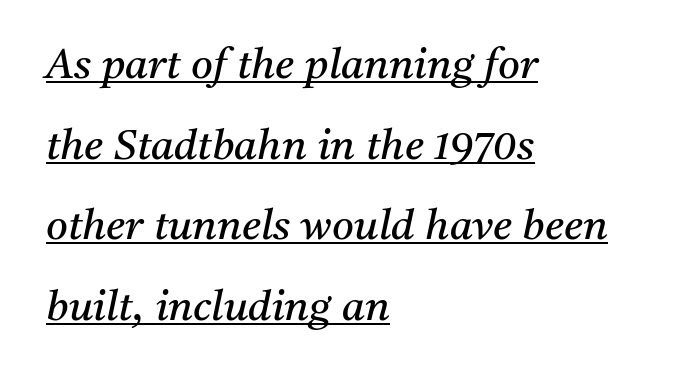
The image shows 42 px regular-weight serif type, italic (leaning right); set left-aligned, loose line spacing (1.92x), normal letter spacing, underlined; medium stroke contrast and a medium x-height.
